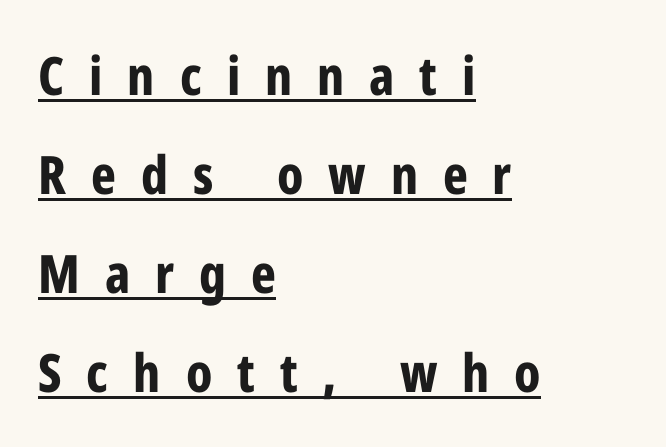
The image shows 53 px bold, condensed sans-serif type, upright; set left-aligned, line spacing 1.87x, unusually wide letter spacing (+0.47 em), underlined; low stroke contrast and a medium x-height.
